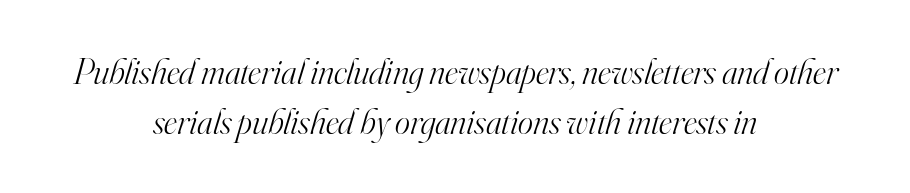
{"serif": "yes", "italic": "yes", "lean": "right", "slant_degrees": 16, "bold": "no", "weight": "light", "width": "normal", "stroke_contrast": "high", "x_height": "small", "monospaced": "no", "underline": "no", "align": "center", "line_spacing": "normal", "line_spacing_ratio": 1.39, "letter_spacing": "normal", "letter_spacing_em": 0.0, "glyph_px": 36}
